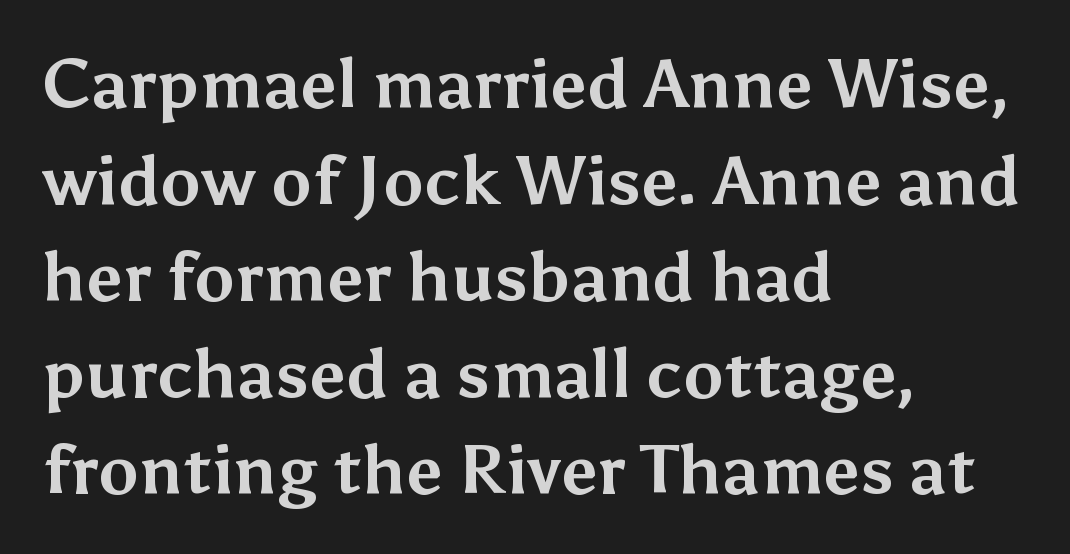
The lettering stays uniformly vertical, giving the passage a roman look. This is heavy type, rendered in bold. Letterform terminals end flat and unadorned throughout the passage. Looks like regular typesetting: each glyph gets only the width it needs. Quick note: underline off. This sample is left-justified, so line endings fall wherever the words run out.
